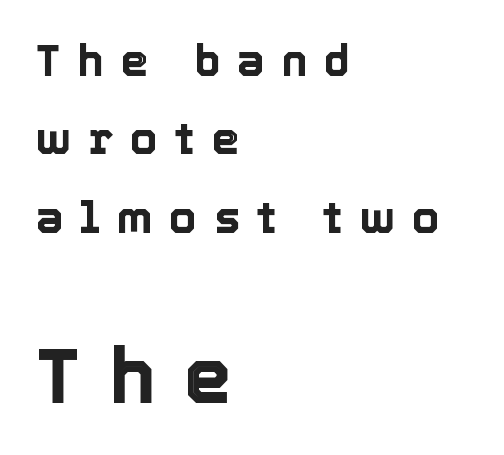
The image shows 77 px text type, upright; set left-aligned, line spacing 1.78x, unusually wide letter spacing (+0.38 em), not underlined; the second (bottom) block is 1.75x larger; a medium x-height.
